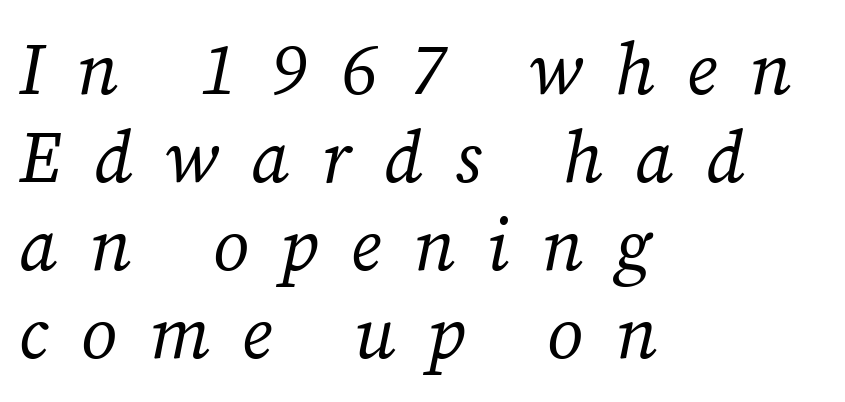
{"serif": "yes", "italic": "yes", "lean": "right", "slant_degrees": 12, "bold": "no", "weight": "regular", "width": "normal", "stroke_contrast": "medium", "x_height": "medium", "monospaced": "no", "underline": "no", "align": "left", "line_spacing_ratio": 1.22, "letter_spacing": "wide", "letter_spacing_em": 0.45, "glyph_px": 72}
